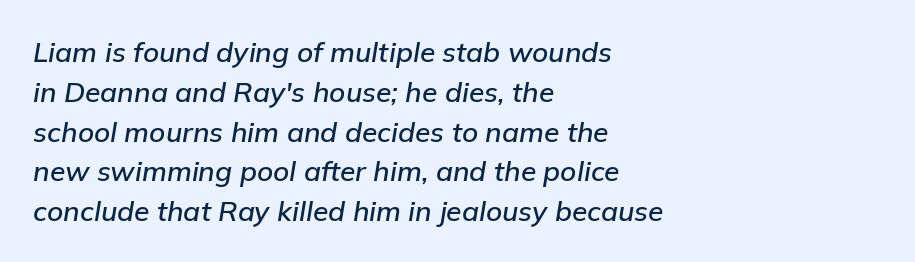
{"italic": "yes", "lean": "right", "slant_degrees": 9, "width": "normal", "stroke_contrast": "low", "x_height": "medium", "monospaced": "no", "underline": "no", "align": "left", "line_spacing": "normal", "line_spacing_ratio": 1.42, "letter_spacing": "normal", "letter_spacing_em": 0.0, "glyph_px": 28}
